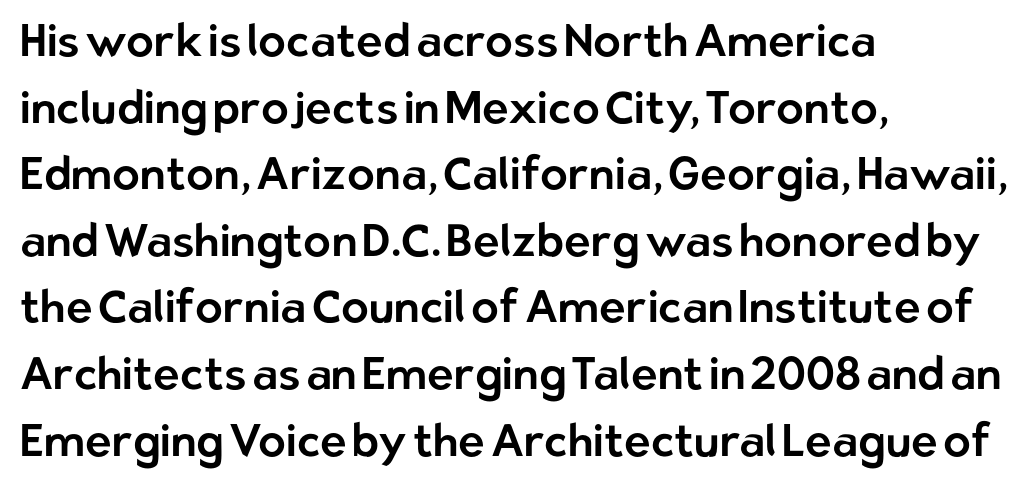
The image shows 45 px sans-serif type, upright; set left-aligned, normal line spacing (1.48x), normal letter spacing, not underlined; low stroke contrast and a medium x-height.
